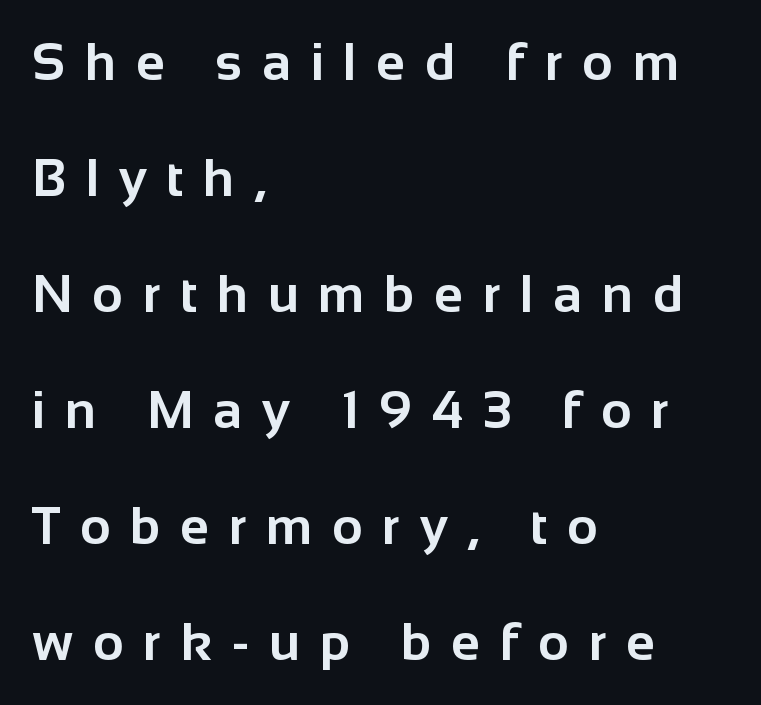
{"serif": "no", "italic": "no", "bold": "yes", "weight": "bold", "width": "normal", "stroke_contrast": "low", "x_height": "medium", "monospaced": "no", "underline": "no", "align": "left", "line_spacing": "loose", "line_spacing_ratio": 2.19, "letter_spacing": "wide", "letter_spacing_em": 0.37, "glyph_px": 53}
